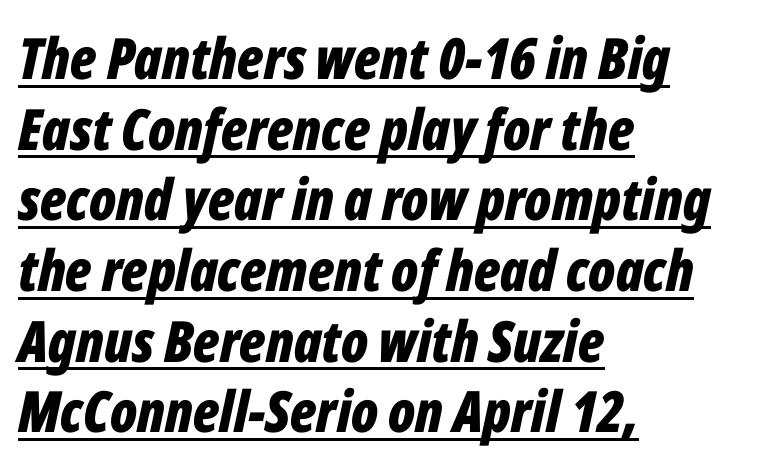
A typesetter would call this proportional, since set widths differ per character. Italic? Definitely — the glyphs are oblique. Does the copy run flush right? No — it runs flush left. The passage shown has conventional tracking throughout. Weight check: bold — yes, fully.
